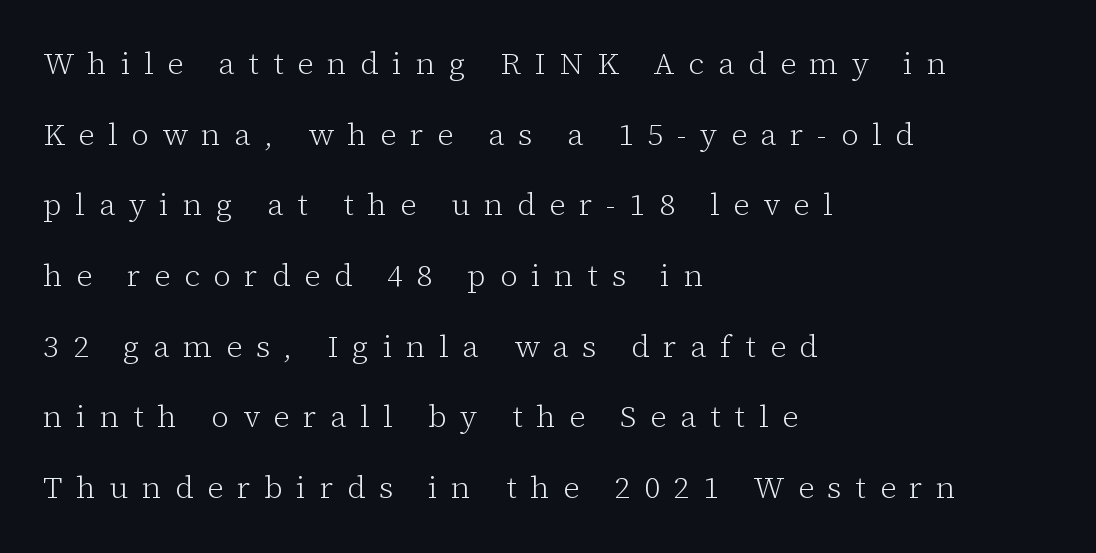
{"serif": "yes", "italic": "no", "bold": "no", "weight": "light", "width": "normal", "stroke_contrast": "low", "x_height": "medium", "monospaced": "no", "underline": "no", "align": "left", "line_spacing": "loose", "line_spacing_ratio": 2.28, "letter_spacing": "wide", "letter_spacing_em": 0.44, "glyph_px": 31}
